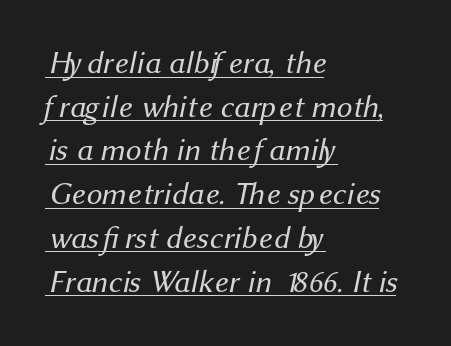
The image shows 31 px regular-weight sans-serif type; set left-aligned, normal line spacing (1.41x), normal letter spacing, underlined; medium stroke contrast and a medium x-height.
